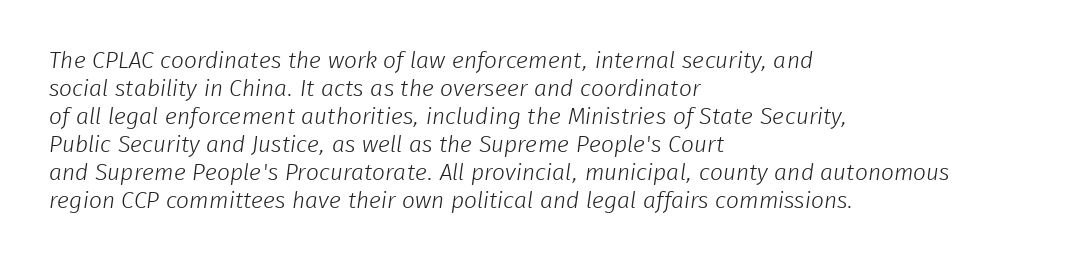
Q: Is the text bold? A: No.
Q: Is the text underlined? A: No.
Q: How is the paragraph aligned? A: Left-aligned.
Q: Is the spacing between letters normal or unusually wide? A: Normal.
